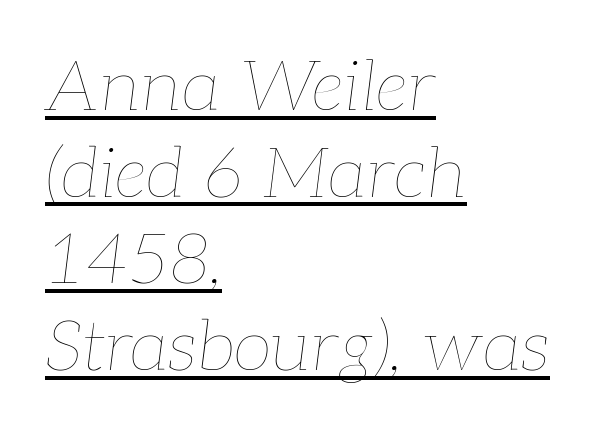
Q: Is the text bold? A: No.
Q: Is the text italic (slanted)? A: Yes, it leans right by about 7 degrees.
Q: Is the text underlined? A: Yes.
Q: How is the paragraph aligned? A: Left-aligned.
Q: Is the spacing between letters normal or unusually wide? A: Normal.
Q: Width (condensed, normal, or wide)? A: Normal.
Q: Stroke contrast? A: Low.
Q: x-height? A: Medium.
Q: Monospaced? A: No.
